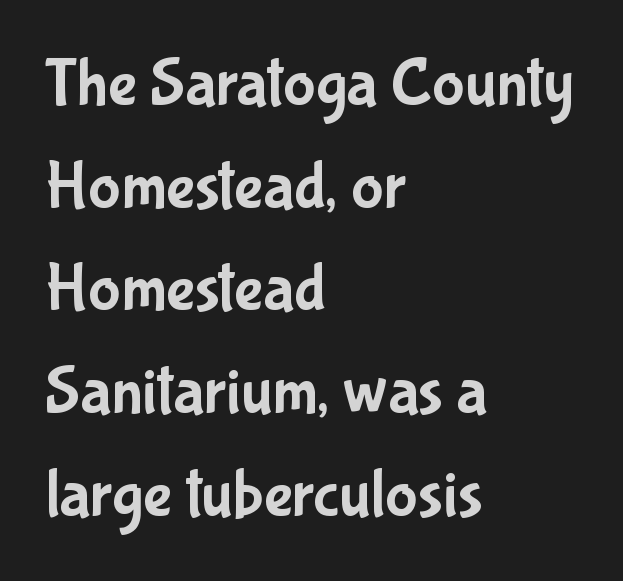
{"serif": "no", "italic": "no", "width": "condensed", "stroke_contrast": "low", "x_height": "medium", "monospaced": "no", "underline": "no", "align": "left", "line_spacing": "normal", "line_spacing_ratio": 1.51, "letter_spacing": "normal", "letter_spacing_em": 0.0, "glyph_px": 68}
